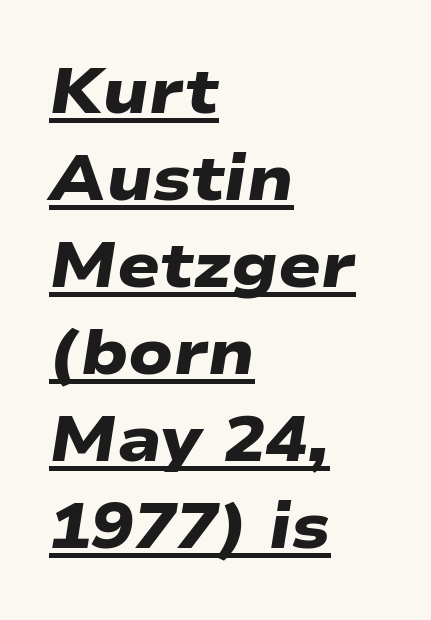
Do the characters align in a grid? No, the font is proportional. Here the glyphs are tracked normally, forming tight word shapes. The sample's only ornament is a line tracing under the words. Letterform terminals end flat and unadorned throughout the passage.
